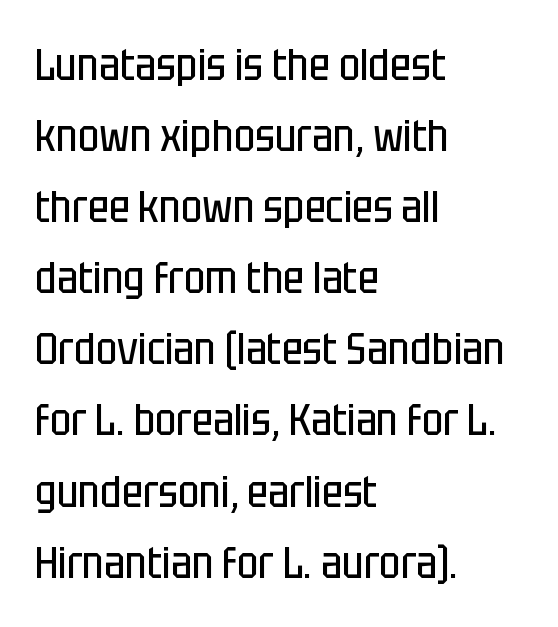
{"serif": "no", "italic": "no", "bold": "no", "weight": "regular", "width": "condensed", "stroke_contrast": "low", "x_height": "large", "monospaced": "no", "underline": "no", "align": "left", "line_spacing": "normal", "line_spacing_ratio": 1.58, "letter_spacing": "normal", "letter_spacing_em": 0.0, "glyph_px": 45}
